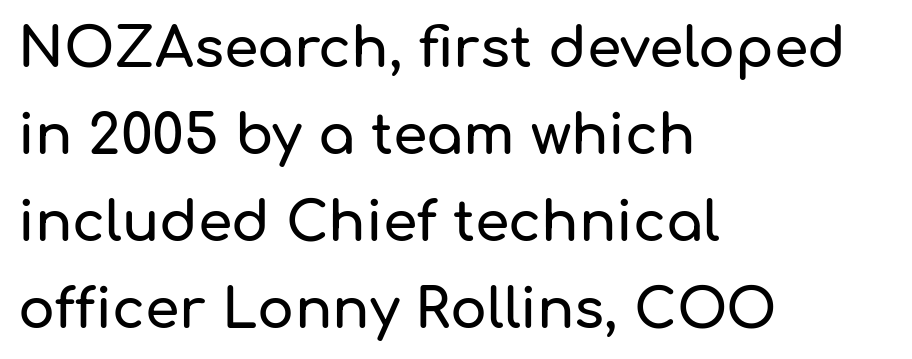
The image shows 55 px sans-serif type, upright; set left-aligned, normal line spacing (1.58x), normal letter spacing, not underlined; low stroke contrast and a medium x-height.
